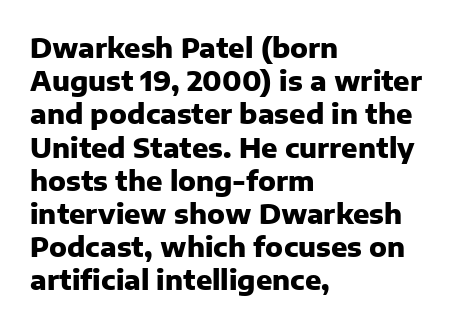
There is no visible air inserted between adjacent glyphs. In terms of weight, the rendering is a true, heavy bold. Visually the block forms a straight wall on the left and a jagged coastline on the right. Lines of text with bare space underneath. If you drew a line through each stem, it would be perfectly vertical.
